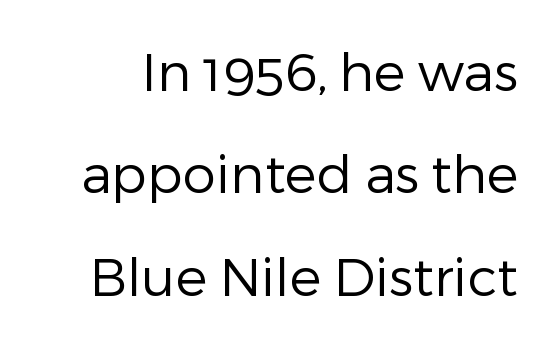
The image shows 53 px regular-weight sans-serif type, upright; set loose line spacing (1.93x), normal letter spacing, not underlined; low stroke contrast and a medium x-height.
